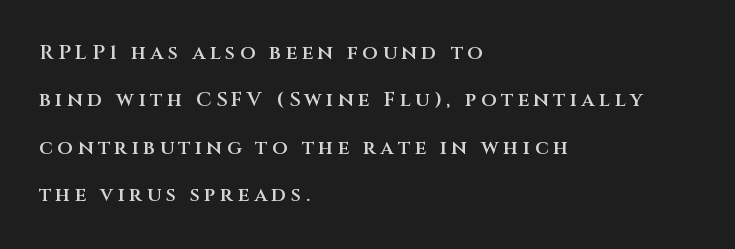
Q: Is the text bold? A: Semi-bold.
Q: Is the text italic (slanted)? A: No, it is upright.
Q: Is the text underlined? A: No.
Q: How is the paragraph aligned? A: Left-aligned.
Q: Is the spacing between letters normal or unusually wide? A: Unusually wide.
Q: Is the spacing between lines tight, normal or loose? A: Loose.
